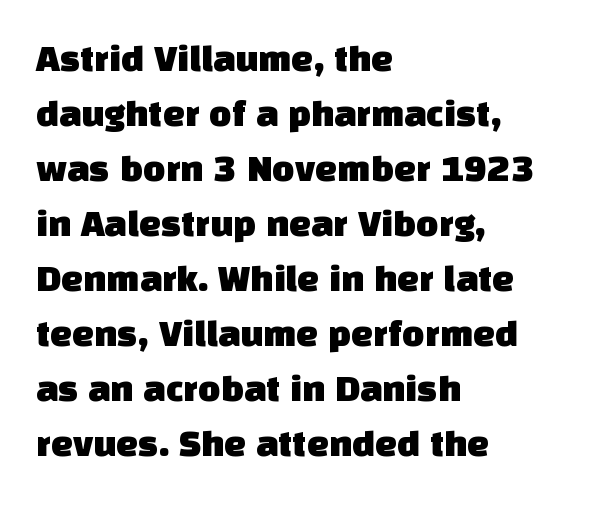
The image shows 39 px sans-serif type; set left-aligned, normal line spacing (1.41x), normal letter spacing, not underlined; low stroke contrast and a large x-height.
